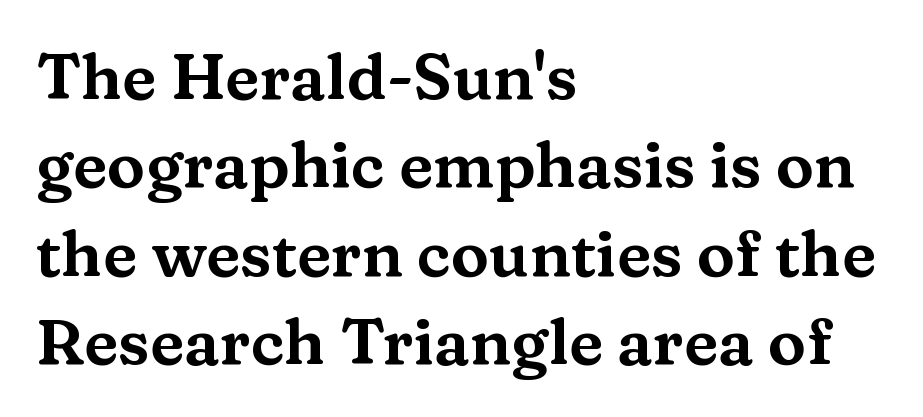
The image shows 64 px wide serif type, upright; set left-aligned, normal line spacing (1.38x), normal letter spacing, not underlined; medium stroke contrast and a medium x-height.
